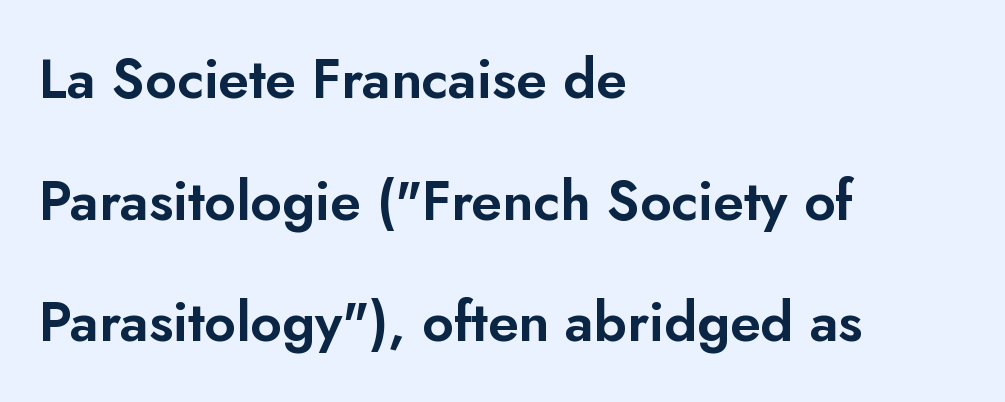
{"serif": "no", "italic": "no", "width": "normal", "stroke_contrast": "low", "x_height": "small", "monospaced": "no", "underline": "no", "align": "left", "line_spacing": "loose", "line_spacing_ratio": 2.21, "letter_spacing": "normal", "letter_spacing_em": 0.0, "glyph_px": 55}
